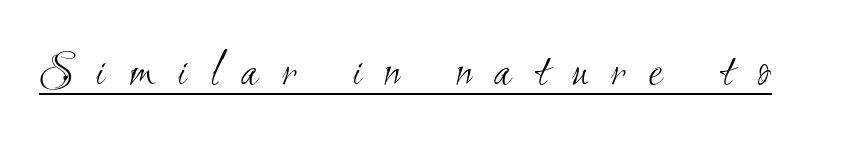
The image shows 51 px light, condensed sans-serif type; set unusually wide letter spacing (+0.46 em), underlined; medium stroke contrast and a small x-height.
